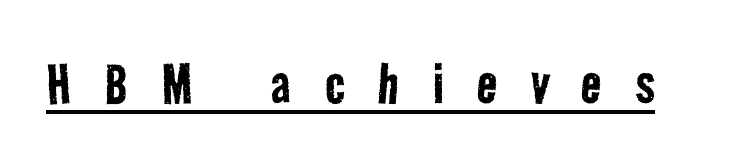
The image shows 67 px regular-weight, condensed sans-serif type; set unusually wide letter spacing (+0.5 em), underlined; low stroke contrast and a medium x-height.
